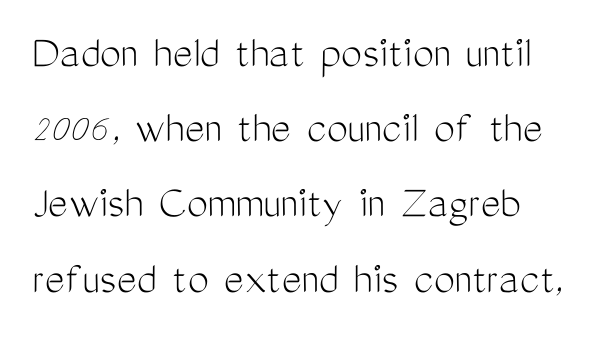
Standard letterfit; no display-style spreading of the glyphs. Honestly, there is no underline to notice here at all. Weight: not bold — regular or lighter. The passage shown stacks its lines at a standard gap.
